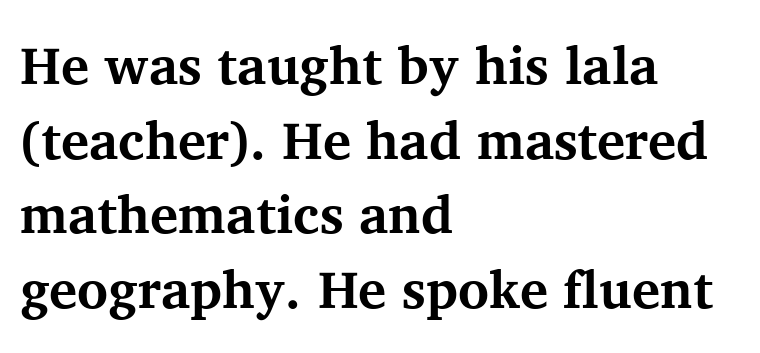
The image shows 53 px bold serif type, upright; set left-aligned, normal line spacing (1.41x), normal letter spacing, not underlined; medium stroke contrast and a medium x-height.
